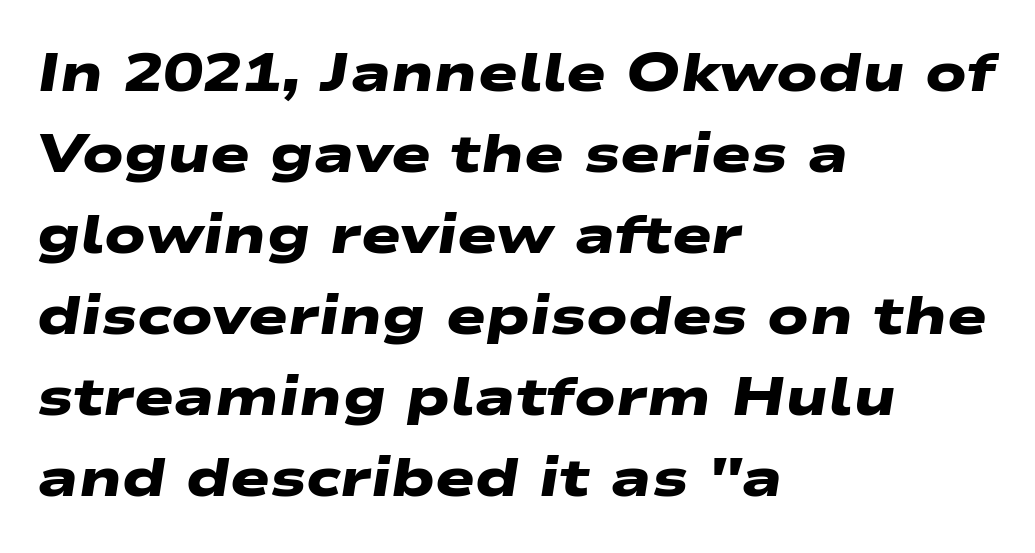
The image shows 53 px heavy, wide sans-serif type; set left-aligned, normal line spacing (1.53x), normal letter spacing, not underlined; low stroke contrast and a medium x-height.
